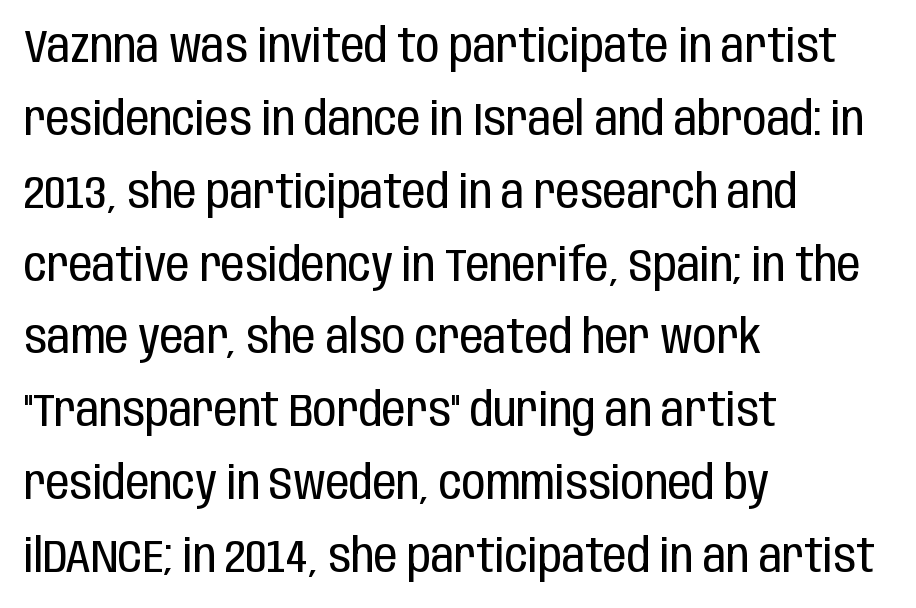
{"serif": "no", "italic": "no", "bold": "no", "weight": "regular", "width": "condensed", "stroke_contrast": "low", "x_height": "large", "monospaced": "no", "underline": "no", "align": "left", "line_spacing": "normal", "line_spacing_ratio": 1.55, "letter_spacing": "normal", "letter_spacing_em": 0.0, "glyph_px": 47}
